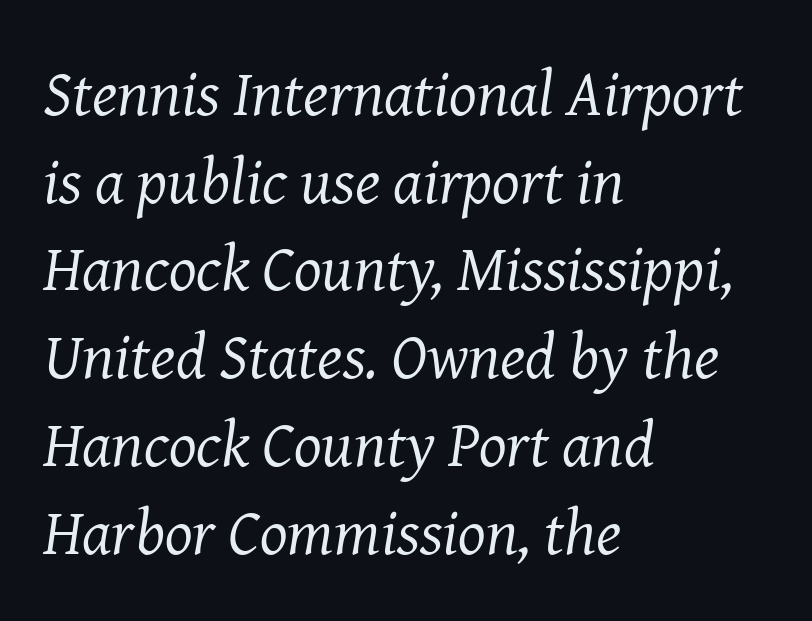
Q: Is the text bold? A: No.
Q: Is the text italic (slanted)? A: Yes, it leans right by about 8 degrees.
Q: Is the typeface a serif or a sans-serif typeface? A: Serif.
Q: Is the text underlined? A: No.
Q: How is the paragraph aligned? A: Left-aligned.
Q: Is the spacing between letters normal or unusually wide? A: Normal.
Q: Is the spacing between lines tight, normal or loose? A: Normal.
Q: Width (condensed, normal, or wide)? A: Normal.
Q: Stroke contrast? A: Medium.
Q: x-height? A: Medium.
Q: Monospaced? A: No.
